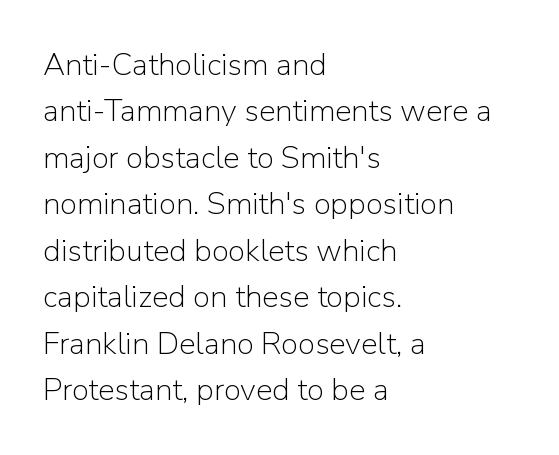
Honestly, the row spacing looks completely unremarkable. Just letters on the line, the space beneath them empty. These lines are composed in type without serifs. Every character sits straight up, as roman type does. Layout note: lines flush left. On a weight scale, this lands at 450 or below.
